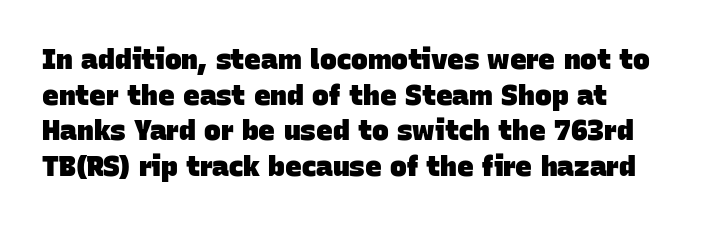
{"serif": "no", "bold": "yes", "weight": "heavy", "width": "normal", "stroke_contrast": "low", "x_height": "large", "monospaced": "no", "underline": "no", "align": "left", "line_spacing": "normal", "line_spacing_ratio": 1.27, "letter_spacing": "normal", "letter_spacing_em": 0.0, "glyph_px": 28}
